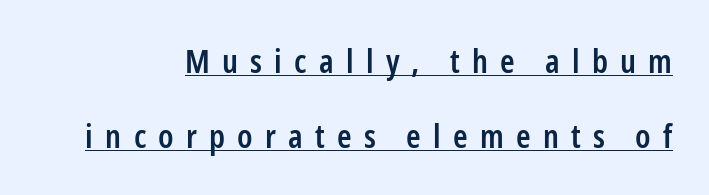
Q: Is the text bold? A: Semi-bold.
Q: Is the text italic (slanted)? A: No, it is upright.
Q: Is the typeface a serif or a sans-serif typeface? A: Sans-serif.
Q: Is the text underlined? A: Yes.
Q: Is the spacing between letters normal or unusually wide? A: Unusually wide.
Q: Is the spacing between lines tight, normal or loose? A: Loose.
Q: Width (condensed, normal, or wide)? A: Condensed.
Q: Stroke contrast? A: Low.
Q: x-height? A: Medium.
Q: Monospaced? A: No.
